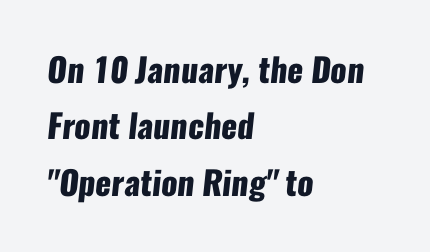
{"serif": "no", "bold": "yes", "weight": "heavy", "width": "condensed", "stroke_contrast": "low", "x_height": "medium", "monospaced": "no", "underline": "no", "align": "left", "line_spacing_ratio": 1.71, "letter_spacing": "normal", "letter_spacing_em": 0.0, "glyph_px": 33}
